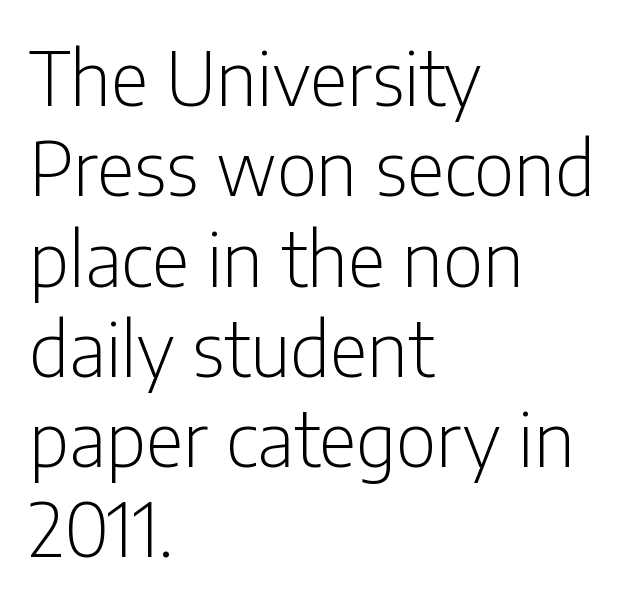
A clean baseline with only descenders dipping below it. Varying glyph widths throughout — classic text-font behaviour. Teacher's note: observe the even left margin — that is flush-left alignment. Type style note: lacks serifs.
